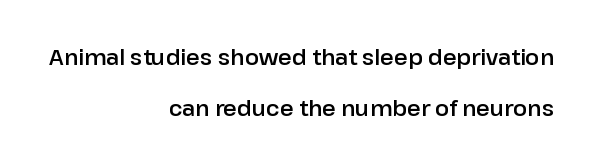
This sample uses an upright cut, with every glyph sitting square on the baseline. The rendering anchors every line to the right-hand side. The zone under the glyphs is completely vacant. Leading is clearly above the norm, producing a sparse column. The rendering keeps characters at their native spacing.
